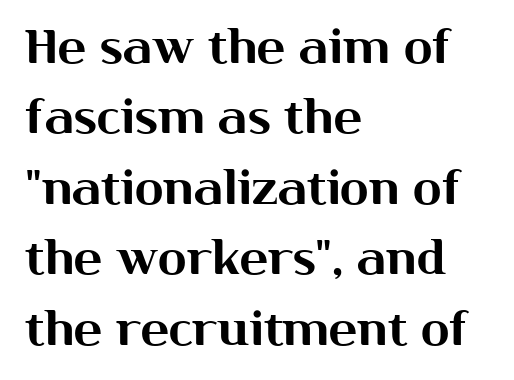
{"serif": "no", "italic": "no", "width": "normal", "stroke_contrast": "medium", "x_height": "medium", "monospaced": "no", "underline": "no", "align": "left", "line_spacing": "normal", "line_spacing_ratio": 1.5, "letter_spacing": "normal", "letter_spacing_em": 0.0, "glyph_px": 47}
